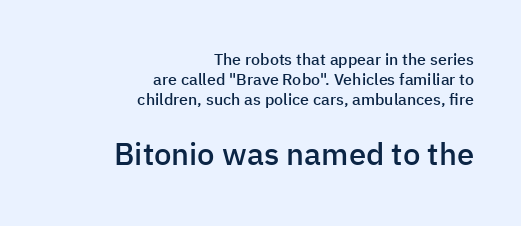
The image shows 31 px semibold sans-serif type, upright; set right-aligned, line spacing 1.24x, normal letter spacing, not underlined; the second (bottom) block is 1.94x larger; low stroke contrast and a medium x-height.
